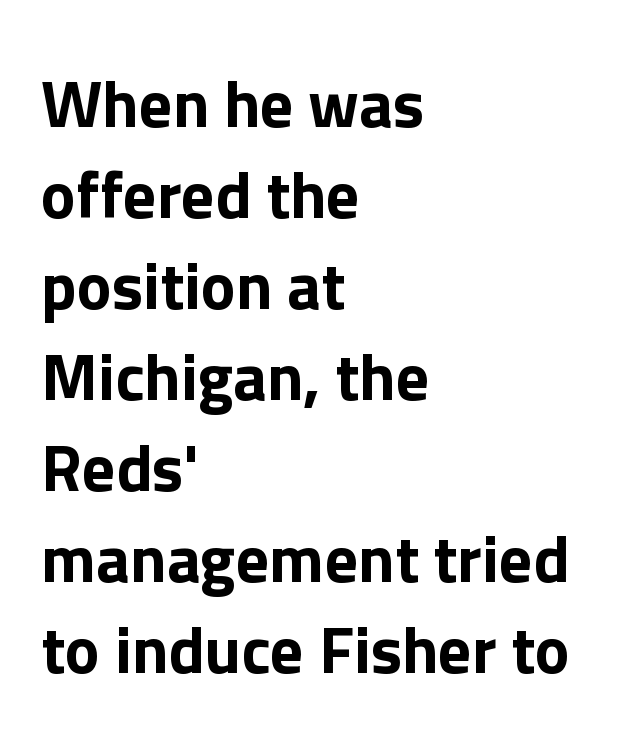
Q: Is the text italic (slanted)? A: No, it is upright.
Q: Is the typeface a serif or a sans-serif typeface? A: Sans-serif.
Q: Is the text underlined? A: No.
Q: How is the paragraph aligned? A: Left-aligned.
Q: Is the spacing between letters normal or unusually wide? A: Normal.
Q: Is the spacing between lines tight, normal or loose? A: Normal.
Q: Width (condensed, normal, or wide)? A: Normal.
Q: Stroke contrast? A: Low.
Q: x-height? A: Medium.
Q: Monospaced? A: No.
